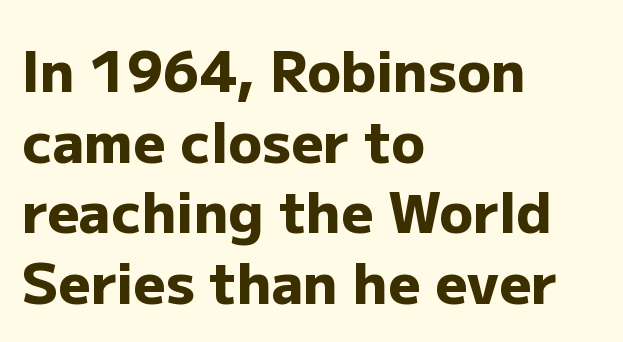
{"serif": "no", "italic": "no", "bold": "yes", "weight": "heavy", "width": "normal", "stroke_contrast": "low", "x_height": "medium", "monospaced": "no", "underline": "no", "align": "left", "line_spacing": "normal", "line_spacing_ratio": 1.26, "letter_spacing": "normal", "letter_spacing_em": 0.0, "glyph_px": 56}
